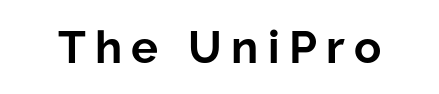
The typography opts for an upright posture over an oblique one. Just letters on the line, the space beneath them empty. I'd call this a sans setting — the letters go barefoot. A typesetter would call this proportional, since set widths differ per character. Compared with typical body copy, the letter spacing here is much looser.
